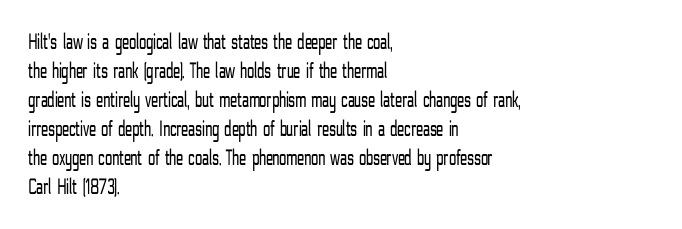
{"italic": "no", "bold": "no", "underline": "no", "align": "left", "line_spacing": "normal", "line_spacing_ratio": 1.26, "letter_spacing": "normal", "letter_spacing_em": 0.0, "glyph_px": 23}
